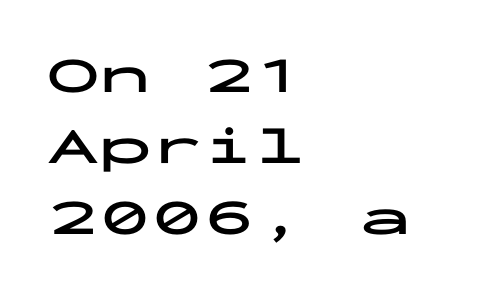
Q: Is the text bold? A: Yes.
Q: Is the text italic (slanted)? A: No, it is upright.
Q: Is the typeface a serif or a sans-serif typeface? A: Sans-serif.
Q: Is the text underlined? A: No.
Q: How is the paragraph aligned? A: Left-aligned.
Q: Is the spacing between letters normal or unusually wide? A: Normal.
Q: Is the spacing between lines tight, normal or loose? A: Normal.
Q: Width (condensed, normal, or wide)? A: Wide.
Q: Stroke contrast? A: Low.
Q: x-height? A: Medium.
Q: Monospaced? A: Yes.
